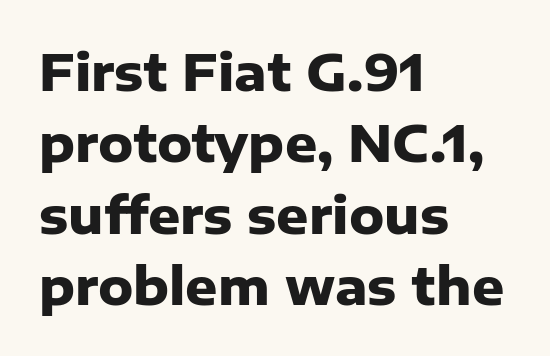
{"serif": "no", "italic": "no", "bold": "yes", "weight": "heavy", "width": "normal", "stroke_contrast": "low", "x_height": "medium", "monospaced": "no", "underline": "no", "align": "left", "line_spacing": "normal", "line_spacing_ratio": 1.43, "letter_spacing": "normal", "letter_spacing_em": 0.0, "glyph_px": 50}
